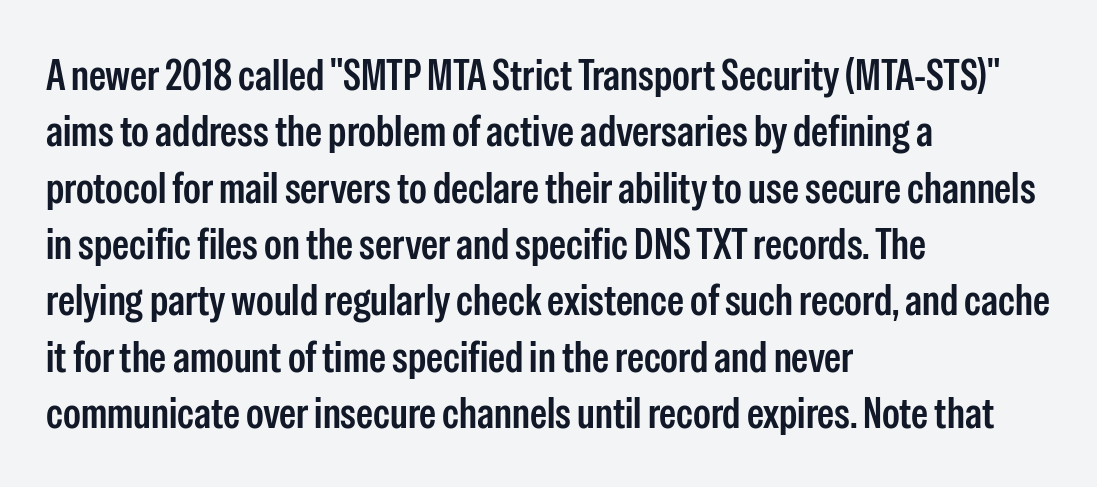
Q: Is the text bold? A: Semi-bold.
Q: Is the text italic (slanted)? A: No, it is upright.
Q: Is the typeface a serif or a sans-serif typeface? A: Sans-serif.
Q: Is the text underlined? A: No.
Q: How is the paragraph aligned? A: Left-aligned.
Q: Is the spacing between letters normal or unusually wide? A: Normal.
Q: Is the spacing between lines tight, normal or loose? A: Normal.
Q: Width (condensed, normal, or wide)? A: Condensed.
Q: Stroke contrast? A: Low.
Q: x-height? A: Medium.
Q: Monospaced? A: No.
